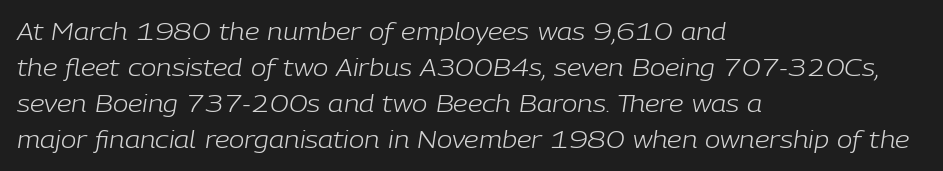
The face used here has a pronounced slope to its letters. The cut favours lightness, reaching ordinary text weight at its darkest. One-word summary of the alignment: left. These lines sit exactly where default settings would place them. Descenders are the only things crossing below the line. Characters follow at the spacing the type designer built in.
